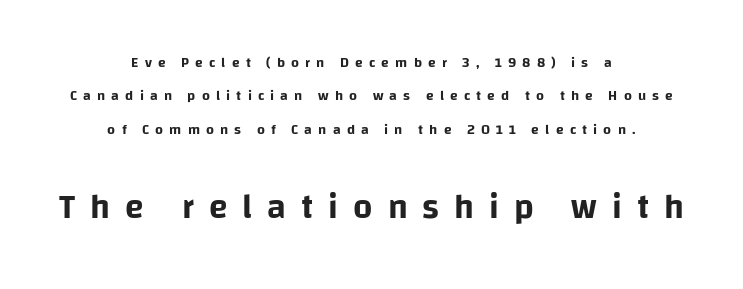
{"serif": "no", "italic": "no", "width": "normal", "stroke_contrast": "low", "x_height": "large", "monospaced": "no", "underline": "no", "align": "center", "line_spacing": "loose", "line_spacing_ratio": 2.38, "letter_spacing": "wide", "letter_spacing_em": 0.44, "larger_block": "second", "size_ratio": 2.43, "glyph_px": 34}
